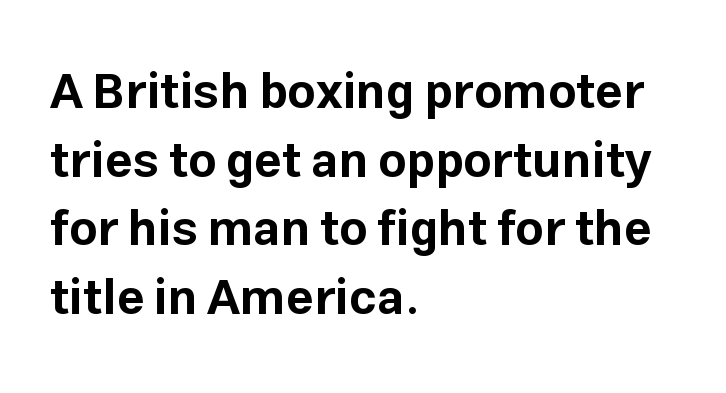
Q: Is the text bold? A: Yes.
Q: Is the text italic (slanted)? A: No, it is upright.
Q: Is the typeface a serif or a sans-serif typeface? A: Sans-serif.
Q: Is the text underlined? A: No.
Q: How is the paragraph aligned? A: Left-aligned.
Q: Is the spacing between letters normal or unusually wide? A: Normal.
Q: Is the spacing between lines tight, normal or loose? A: Normal.
Q: Width (condensed, normal, or wide)? A: Normal.
Q: Stroke contrast? A: Low.
Q: x-height? A: Medium.
Q: Monospaced? A: No.
